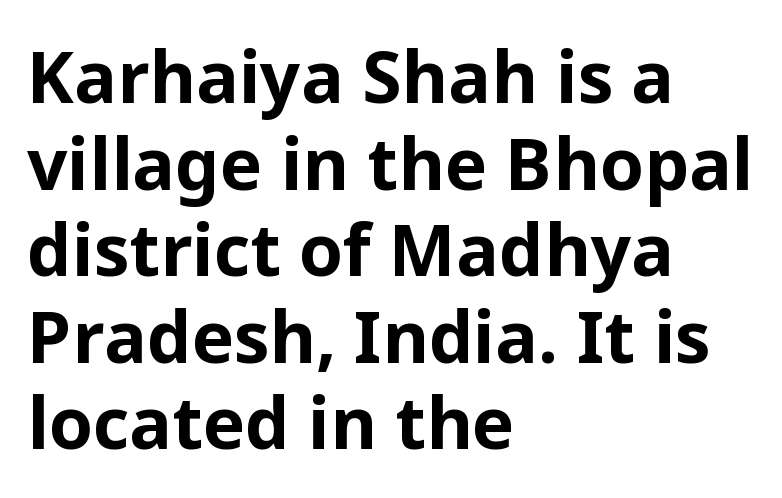
The image shows 71 px bold sans-serif type, upright; set left-aligned, line spacing 1.22x, normal letter spacing, not underlined; low stroke contrast and a medium x-height.
